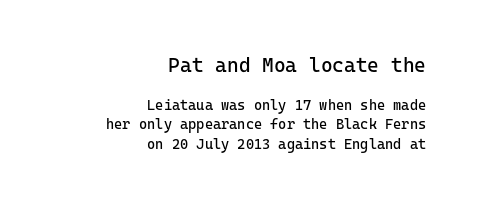
Line spacing here is normal. The space directly below the letters is spotless. Is the stroke heavy? The answer is a plain regular-or-lighter. The more generous point size was reserved for the upper chunk. Quick note: not italic, upright.
